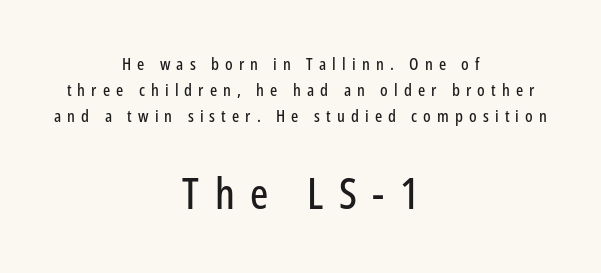
{"serif": "no", "italic": "no", "width": "condensed", "stroke_contrast": "low", "x_height": "medium", "monospaced": "no", "underline": "no", "align": "center", "line_spacing": "normal", "line_spacing_ratio": 1.52, "letter_spacing": "wide", "letter_spacing_em": 0.36, "larger_block": "second", "size_ratio": 2.53, "glyph_px": 43}
